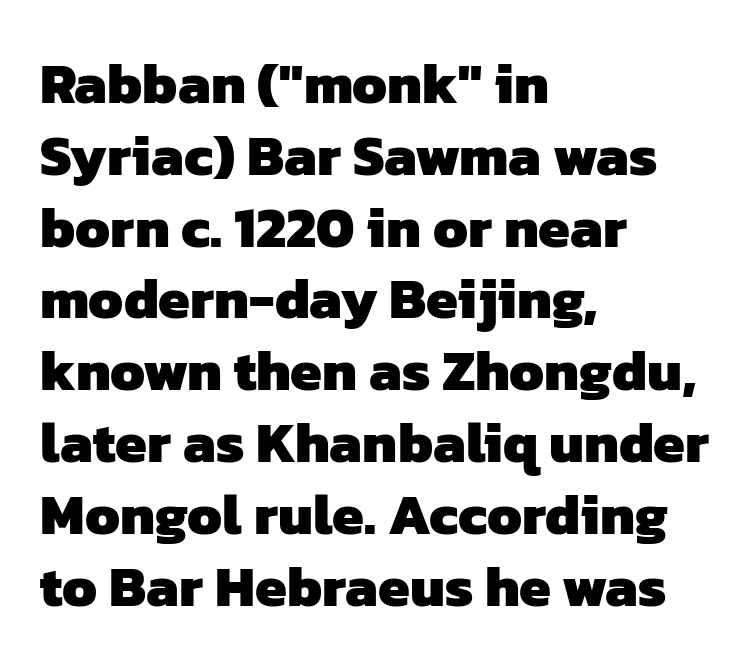
The image shows 57 px heavy sans-serif type; set left-aligned, normal line spacing (1.26x), normal letter spacing, not underlined; low stroke contrast and a medium x-height.
